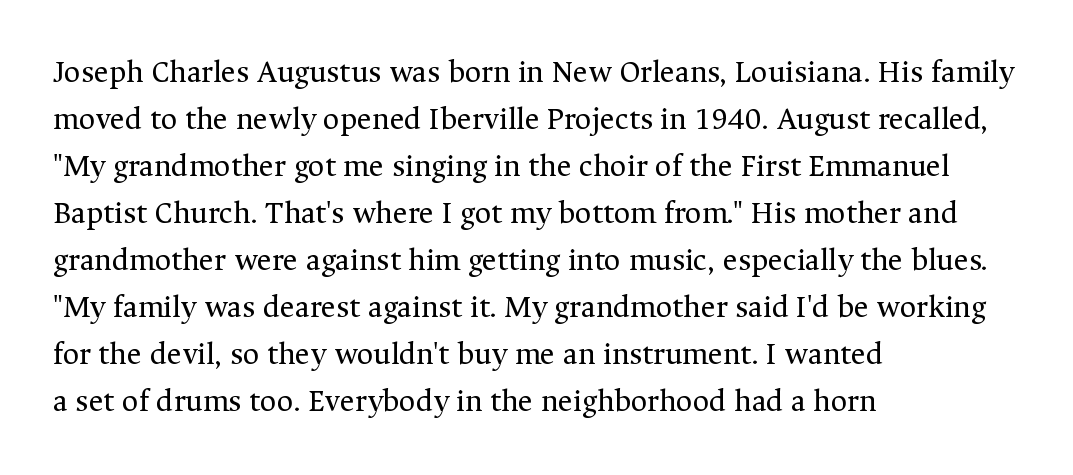
{"serif": "yes", "italic": "no", "bold": "no", "weight": "regular", "width": "normal", "stroke_contrast": "medium", "x_height": "medium", "monospaced": "no", "underline": "no", "align": "left", "line_spacing": "normal", "line_spacing_ratio": 1.47, "letter_spacing": "normal", "letter_spacing_em": 0.0, "glyph_px": 32}
